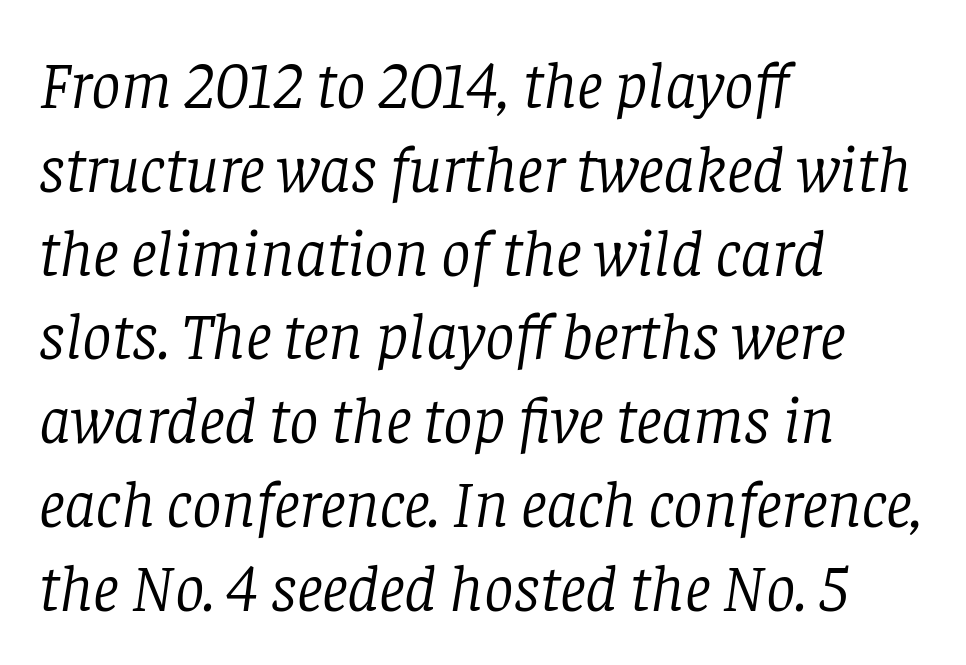
The image shows 66 px light serif type, italic (leaning right); set left-aligned, normal line spacing (1.27x), normal letter spacing, not underlined; low stroke contrast and a large x-height.
